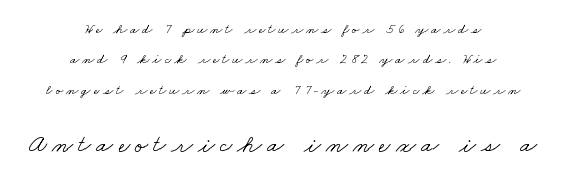
The image shows 25 px text type; set centered, loose line spacing (2.17x), unusually wide letter spacing (+0.2 em), not underlined; the second (bottom) block is 1.79x larger.
